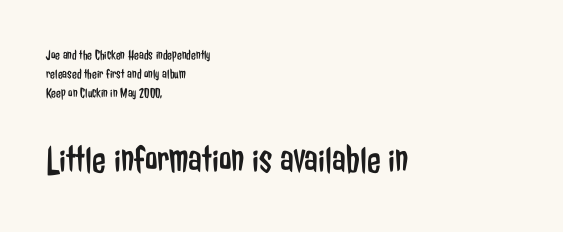
The image shows 40 px regular-weight, condensed sans-serif type, upright; set left-aligned, normal line spacing (1.36x), normal letter spacing, not underlined; the second (bottom) block is 2.86x larger; low stroke contrast and a medium x-height.
